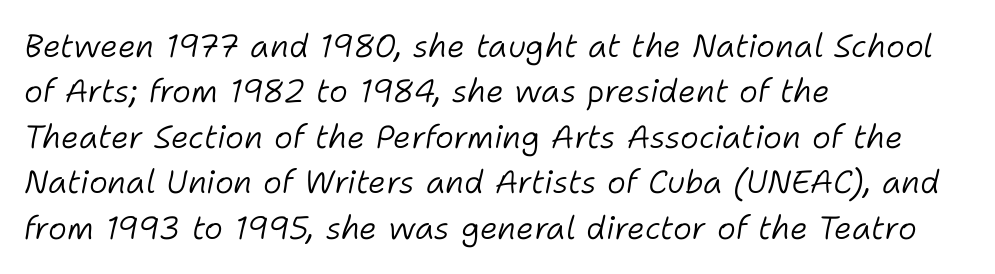
{"italic": "yes", "lean": "right", "slant_degrees": 11, "bold": "no", "weight": "light", "width": "normal", "stroke_contrast": "low", "x_height": "medium", "monospaced": "no", "underline": "no", "align": "left", "line_spacing": "normal", "line_spacing_ratio": 1.42, "letter_spacing": "normal", "letter_spacing_em": 0.0, "glyph_px": 32}
